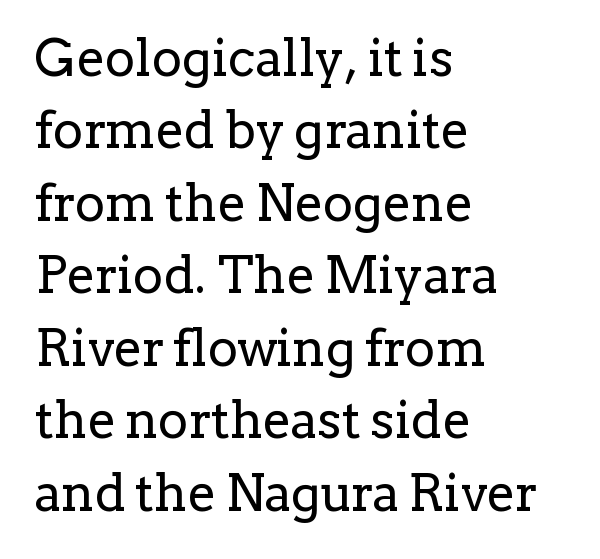
Q: Is the text bold? A: No.
Q: Is the text italic (slanted)? A: No, it is upright.
Q: Is the typeface a serif or a sans-serif typeface? A: Serif.
Q: Is the text underlined? A: No.
Q: How is the paragraph aligned? A: Left-aligned.
Q: Is the spacing between letters normal or unusually wide? A: Normal.
Q: Is the spacing between lines tight, normal or loose? A: Normal.
Q: Width (condensed, normal, or wide)? A: Normal.
Q: Stroke contrast? A: Low.
Q: x-height? A: Medium.
Q: Monospaced? A: No.
